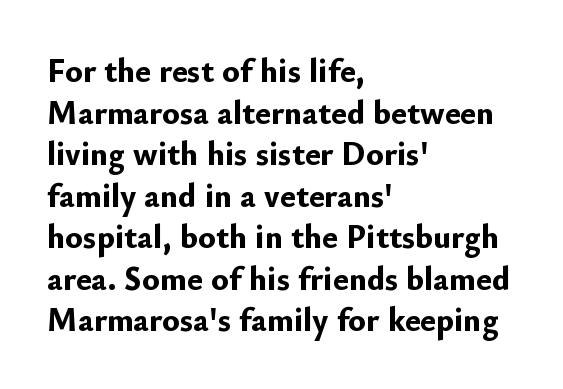
{"serif": "no", "italic": "no", "bold": "yes", "weight": "bold", "width": "normal", "stroke_contrast": "low", "x_height": "small", "monospaced": "no", "underline": "no", "align": "left", "line_spacing": "normal", "line_spacing_ratio": 1.26, "letter_spacing": "normal", "letter_spacing_em": 0.0, "glyph_px": 33}
